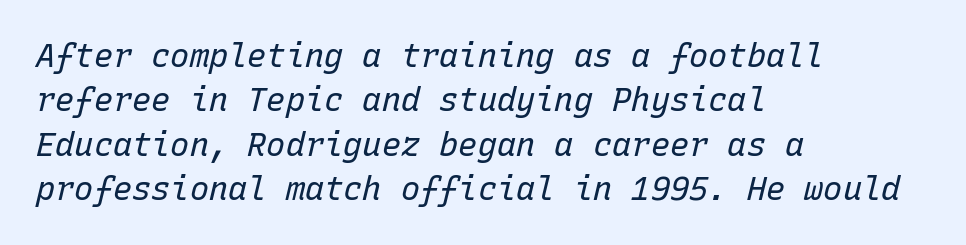
The space directly below the letters is spotless. How are the letters spaced? Ordinarily, with no added tracking. Notice how the passage keeps a crisp vertical edge on the left only. Weight class: somewhere from thin through regular.
